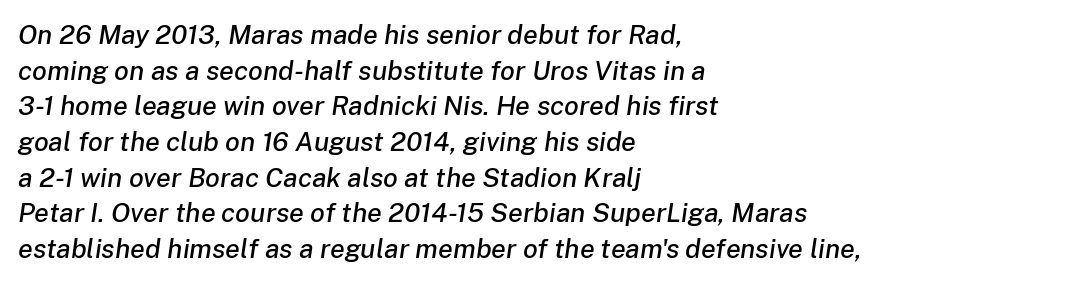
The image shows 27 px text type, italic (leaning right); set left-aligned, normal line spacing (1.32x), normal letter spacing, not underlined.
